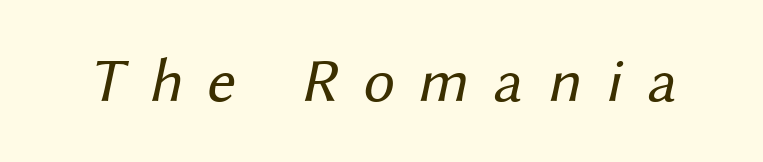
Weight class: somewhere from thin through regular. The font family rendered here belongs to the sans-serif group. The rendering uses natural spacing where letterforms have individual widths. Does extra space separate the letters? Yes, quite a lot of it. Decoration check: the copy has no underline.
